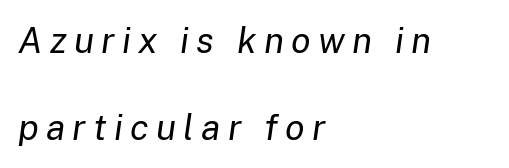
The image shows 36 px regular-weight type, italic (leaning right); set left-aligned, loose line spacing (2.42x), unusually wide letter spacing (+0.2 em), not underlined; low stroke contrast and a medium x-height.
